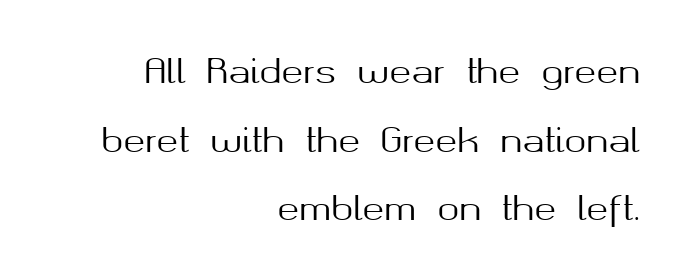
Q: Is the text italic (slanted)? A: No, it is upright.
Q: Is the typeface a serif or a sans-serif typeface? A: Sans-serif.
Q: Is the text underlined? A: No.
Q: How is the paragraph aligned? A: Right-aligned.
Q: Is the spacing between letters normal or unusually wide? A: Normal.
Q: Is the spacing between lines tight, normal or loose? A: Loose.
Q: Width (condensed, normal, or wide)? A: Normal.
Q: Stroke contrast? A: Medium.
Q: x-height? A: Medium.
Q: Monospaced? A: No.
